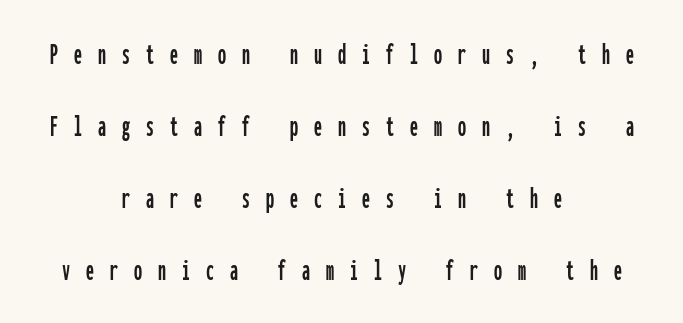
The image shows 32 px condensed sans-serif type, upright, monospaced; set centered, loose line spacing (2.25x), unusually wide letter spacing (+0.5 em), not underlined; low stroke contrast and a medium x-height.
